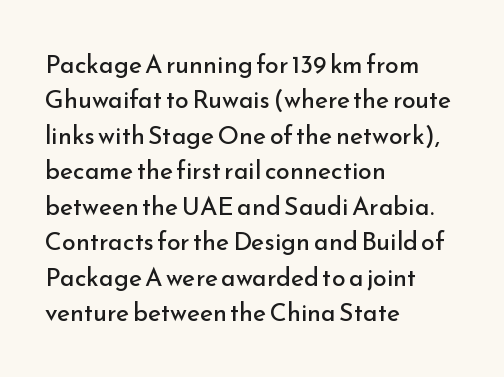
Plain, unruled lines of type. Is the type heavy? It reads as light-to-regular instead. Interline gaps are of average width in this sample. In terms of posture, this sample is upright. These lines are set flush left with a ragged right edge. Nothing unusual about the tracking: characters are spaced as the font intends.
